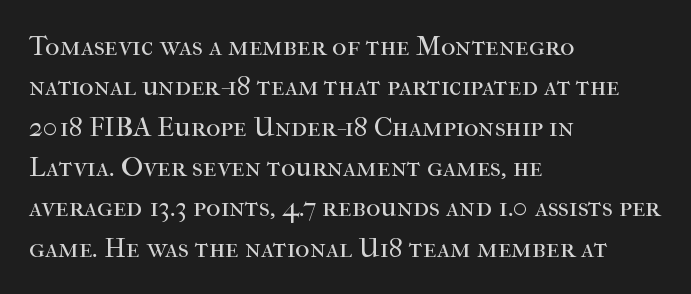
Q: Is the text bold? A: No.
Q: Is the text italic (slanted)? A: No, it is upright.
Q: Is the typeface a serif or a sans-serif typeface? A: Serif.
Q: Is the text underlined? A: No.
Q: How is the paragraph aligned? A: Left-aligned.
Q: Is the spacing between letters normal or unusually wide? A: Normal.
Q: Is the spacing between lines tight, normal or loose? A: Normal.
Q: Width (condensed, normal, or wide)? A: Normal.
Q: Stroke contrast? A: High.
Q: x-height? A: Medium.
Q: Monospaced? A: No.
